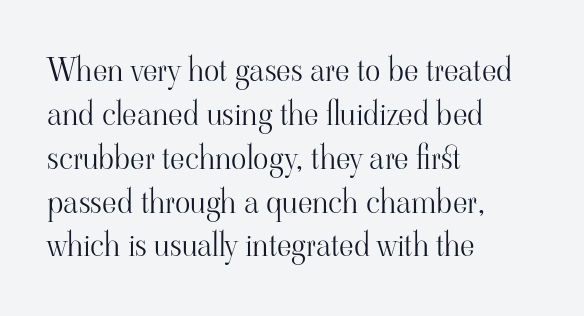
{"serif": "yes", "italic": "no", "bold": "no", "weight": "light", "width": "normal", "stroke_contrast": "high", "x_height": "small", "monospaced": "no", "underline": "no", "align": "left", "line_spacing": "normal", "line_spacing_ratio": 1.37, "letter_spacing": "normal", "letter_spacing_em": 0.0, "glyph_px": 32}
